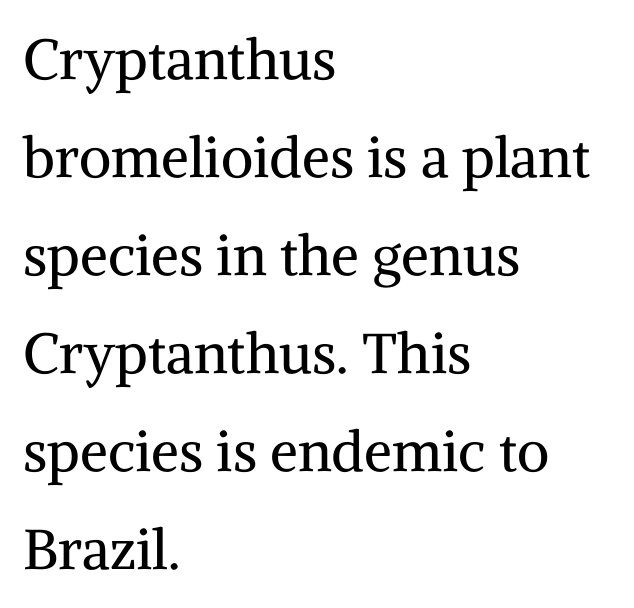
Q: Is the text bold? A: No.
Q: Is the text italic (slanted)? A: No, it is upright.
Q: Is the typeface a serif or a sans-serif typeface? A: Serif.
Q: Is the text underlined? A: No.
Q: How is the paragraph aligned? A: Left-aligned.
Q: Is the spacing between letters normal or unusually wide? A: Normal.
Q: Width (condensed, normal, or wide)? A: Normal.
Q: Stroke contrast? A: Medium.
Q: x-height? A: Medium.
Q: Monospaced? A: No.
